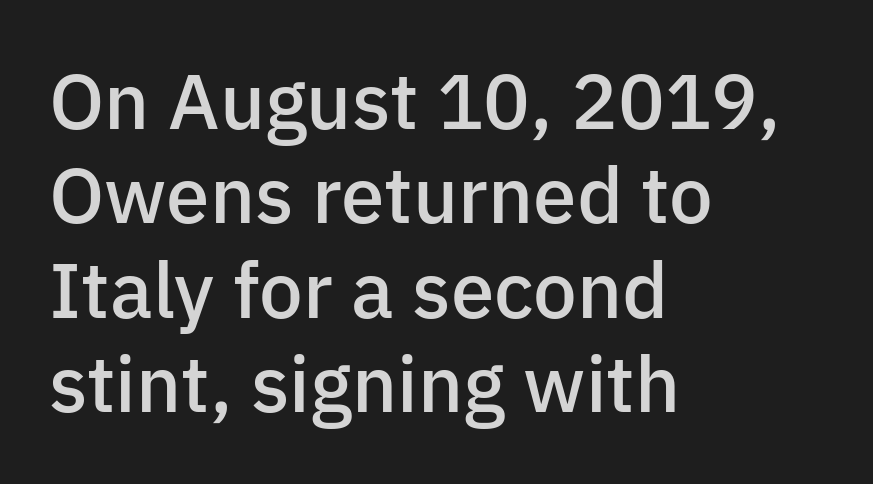
Q: Is the text bold? A: Semi-bold.
Q: Is the text italic (slanted)? A: No, it is upright.
Q: Is the typeface a serif or a sans-serif typeface? A: Sans-serif.
Q: Is the text underlined? A: No.
Q: How is the paragraph aligned? A: Left-aligned.
Q: Is the spacing between letters normal or unusually wide? A: Normal.
Q: Width (condensed, normal, or wide)? A: Normal.
Q: Stroke contrast? A: Low.
Q: x-height? A: Medium.
Q: Monospaced? A: No.
